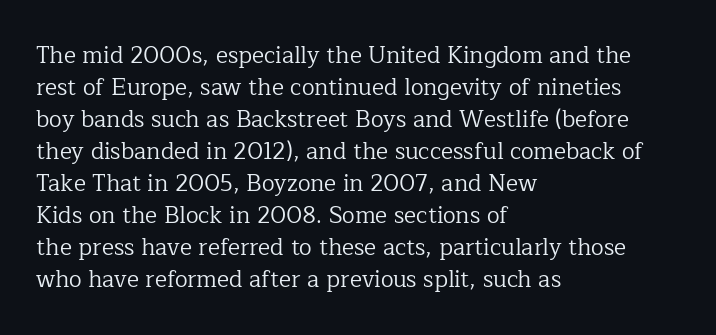
Q: Is the text bold? A: No.
Q: Is the text italic (slanted)? A: No, it is upright.
Q: Is the text underlined? A: No.
Q: How is the paragraph aligned? A: Left-aligned.
Q: Is the spacing between letters normal or unusually wide? A: Normal.
Q: Is the spacing between lines tight, normal or loose? A: Normal.
